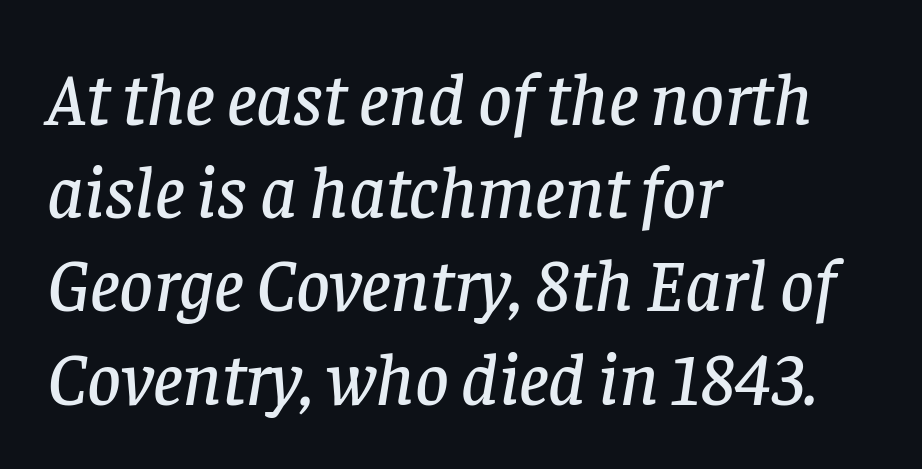
Q: Is the text italic (slanted)? A: Yes, it leans right by about 8 degrees.
Q: Is the typeface a serif or a sans-serif typeface? A: Serif.
Q: Is the text underlined? A: No.
Q: How is the paragraph aligned? A: Left-aligned.
Q: Is the spacing between letters normal or unusually wide? A: Normal.
Q: Is the spacing between lines tight, normal or loose? A: Normal.
Q: Width (condensed, normal, or wide)? A: Normal.
Q: Stroke contrast? A: Low.
Q: x-height? A: Large.
Q: Monospaced? A: No.
